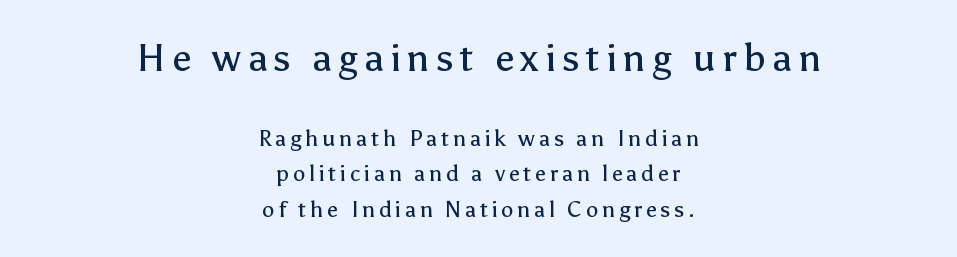
{"serif": "no", "italic": "no", "bold": "no", "weight": "regular", "width": "normal", "stroke_contrast": "low", "x_height": "medium", "monospaced": "no", "underline": "no", "align": "center", "line_spacing": "normal", "line_spacing_ratio": 1.6, "larger_block": "first", "size_ratio": 1.73, "glyph_px": 38}
